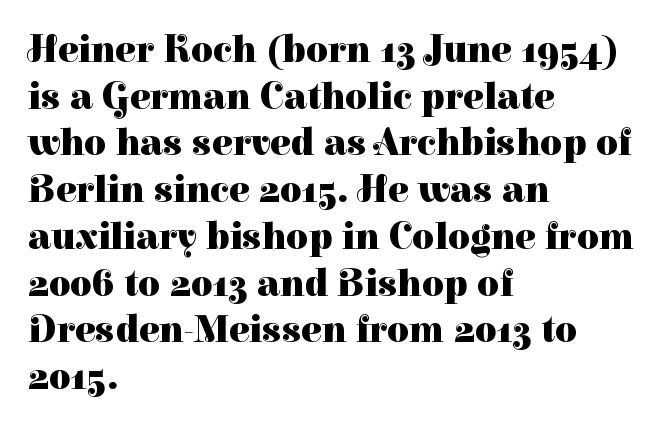
Check where the strokes stop: tiny serifs finish them off. Nothing unusual about the tracking: characters are spaced as the font intends. Plenty of ink on the page — the face is bold. Where is the straight margin? On the left.
